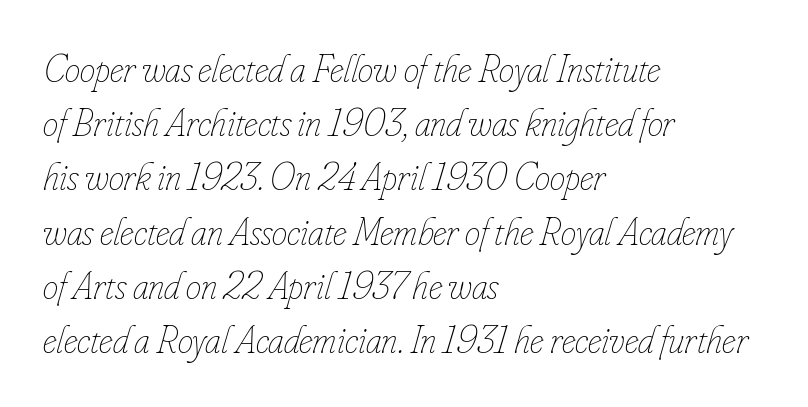
The image shows 39 px thin, condensed type, italic (leaning right); set left-aligned, normal line spacing (1.39x), normal letter spacing, not underlined; low stroke contrast and a small x-height.
